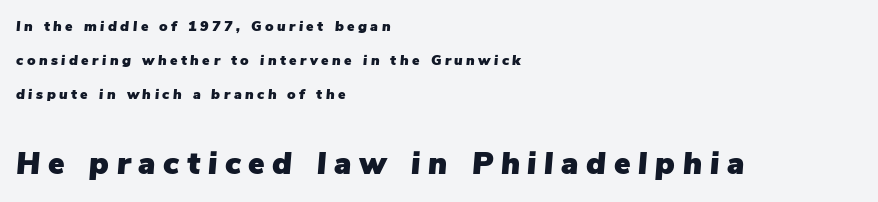
The image shows 31 px text type, italic (leaning right); set left-aligned, loose line spacing (2.42x), unusually wide letter spacing (+0.25 em), not underlined; the second (bottom) block is 2.21x larger; low stroke contrast and a medium x-height.
